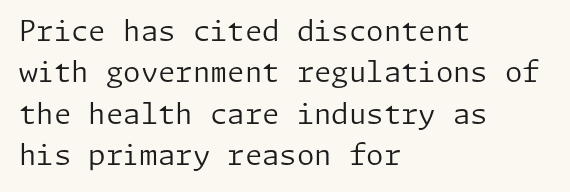
Q: Is the text bold? A: No.
Q: Is the text italic (slanted)? A: No, it is upright.
Q: Is the typeface a serif or a sans-serif typeface? A: Sans-serif.
Q: Is the text underlined? A: No.
Q: How is the paragraph aligned? A: Left-aligned.
Q: Is the spacing between letters normal or unusually wide? A: Normal.
Q: Is the spacing between lines tight, normal or loose? A: Normal.
Q: Width (condensed, normal, or wide)? A: Normal.
Q: Stroke contrast? A: Low.
Q: x-height? A: Medium.
